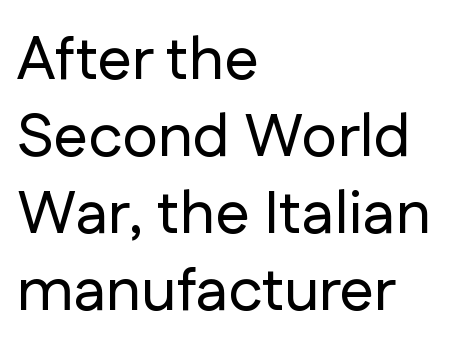
The passage shown is not underscored anywhere. Left-aligned paragraph, ragged on the right. Vertical strokes here are truly vertical. The font family rendered here belongs to the sans-serif group. Between one letter and the next there's only the usual sliver of space. Regarding leading, the lines here are spaced in the standard way.
